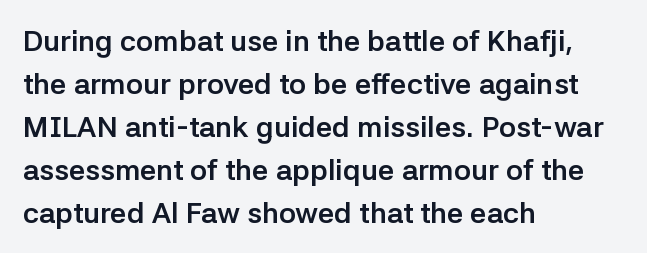
Unlike italic type, these characters show no tilt at all. Note the varied advance widths — an 'i' is clearly narrower than an 'm'. Does extra space separate the letters? No, they use regular spacing. Descenders hang freely into open space. Honestly, the row spacing looks completely unremarkable.
